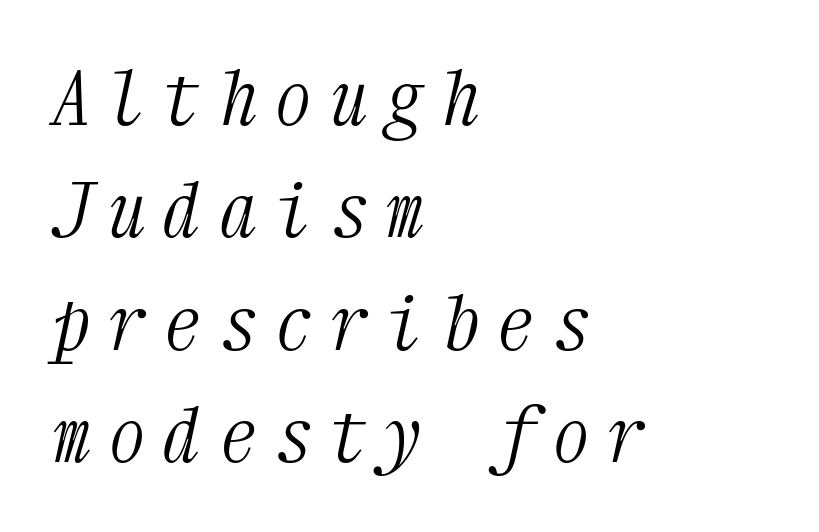
Q: Is the text bold? A: No.
Q: Is the text italic (slanted)? A: Yes, it leans right by about 12 degrees.
Q: Is the typeface a serif or a sans-serif typeface? A: Serif.
Q: Is the text underlined? A: No.
Q: How is the paragraph aligned? A: Left-aligned.
Q: Is the spacing between letters normal or unusually wide? A: Unusually wide.
Q: Is the spacing between lines tight, normal or loose? A: Normal.
Q: Width (condensed, normal, or wide)? A: Condensed.
Q: Stroke contrast? A: Medium.
Q: x-height? A: Medium.
Q: Monospaced? A: Yes.
